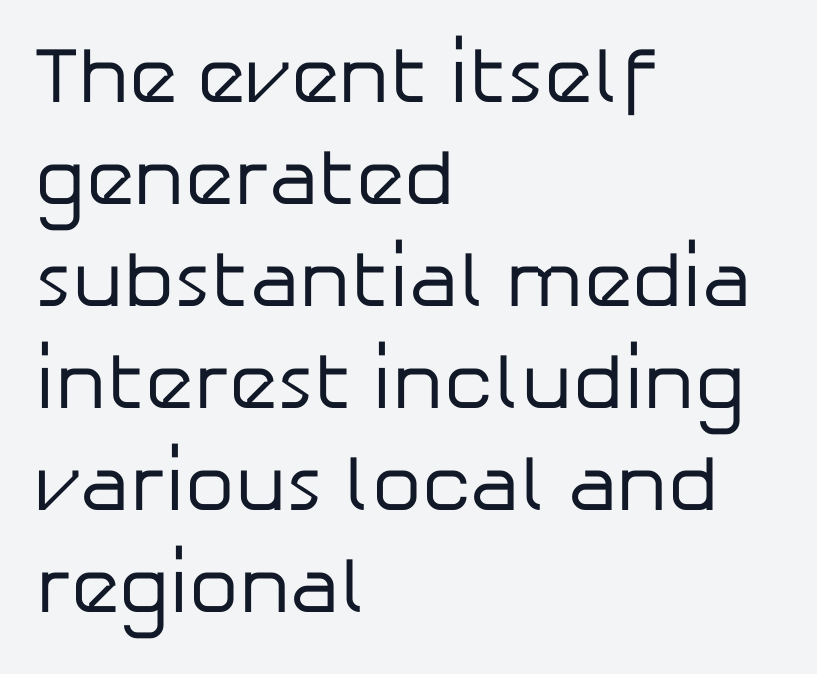
The image shows 79 px regular-weight sans-serif type, upright; set left-aligned, normal line spacing (1.29x), normal letter spacing, not underlined; low stroke contrast and a medium x-height.
